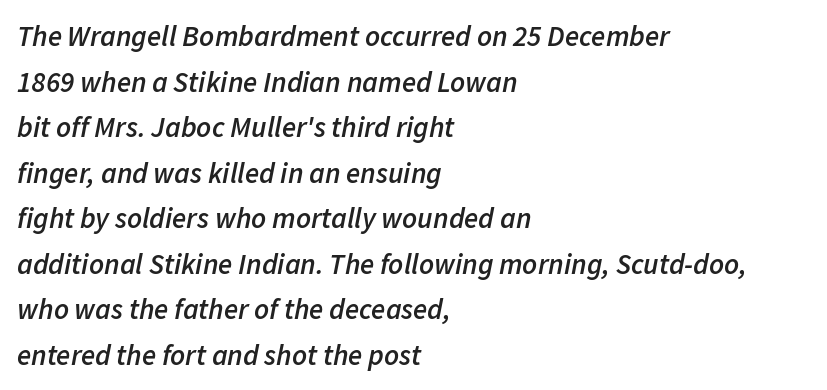
The image shows 29 px semibold type, italic (leaning right); set left-aligned, normal line spacing (1.57x), normal letter spacing, not underlined; low stroke contrast and a medium x-height.
